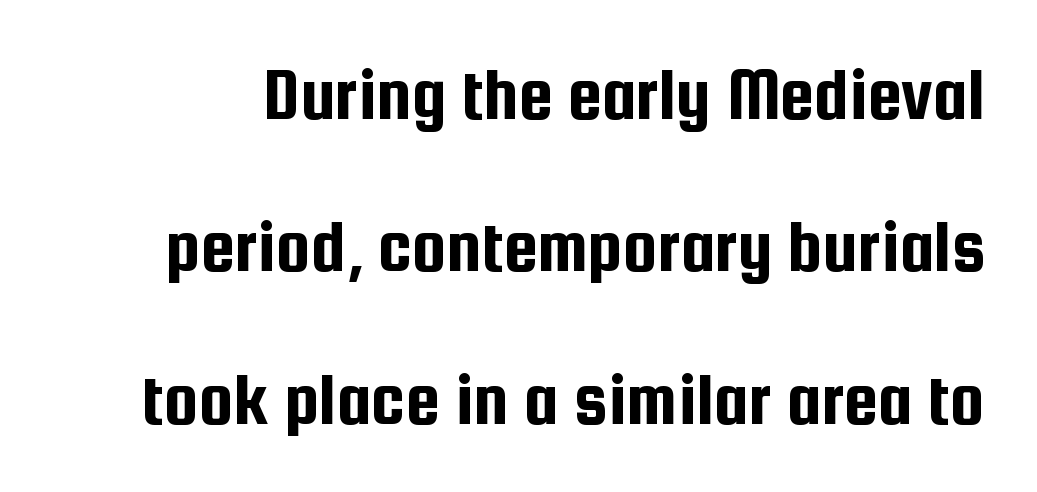
Q: Is the text italic (slanted)? A: No, it is upright.
Q: Is the typeface a serif or a sans-serif typeface? A: Sans-serif.
Q: Is the text underlined? A: No.
Q: Is the spacing between letters normal or unusually wide? A: Normal.
Q: Is the spacing between lines tight, normal or loose? A: Loose.
Q: Width (condensed, normal, or wide)? A: Condensed.
Q: Stroke contrast? A: Low.
Q: x-height? A: Medium.
Q: Monospaced? A: No.
